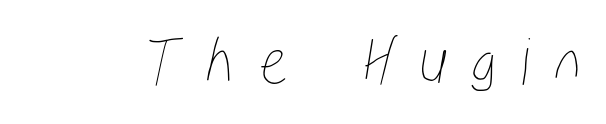
Q: Is the text underlined? A: No.
Q: Is the spacing between letters normal or unusually wide? A: Unusually wide.
Q: Width (condensed, normal, or wide)? A: Condensed.
Q: Stroke contrast? A: Low.
Q: x-height? A: Medium.
Q: Monospaced? A: No.
